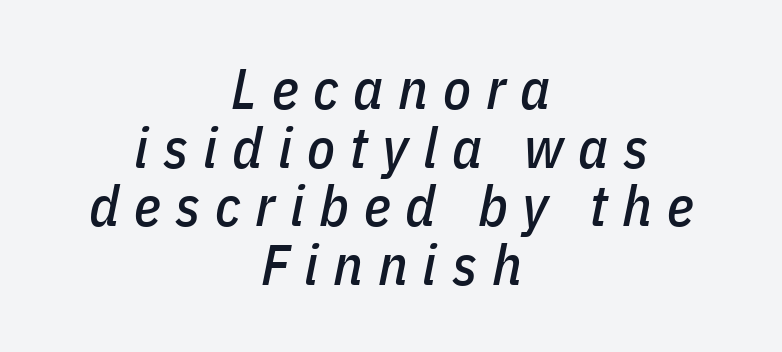
The vertical gap from one line to the next is small. The gaps between neighbouring characters are conspicuously large. Spacing verdict: proportional, widths tailored to each character. The area under the type is left untouched.
